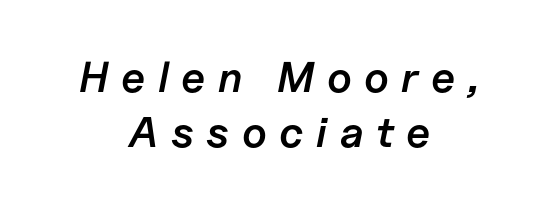
Is this a fixed-width face? No — the glyphs have proportional, varying widths. The passage shown is not underscored anywhere. Does the lettering tilt? It does — this is italic. Each line is balanced around a shared central axis. Students, this is semibold: more ink than regular, less than bold.
